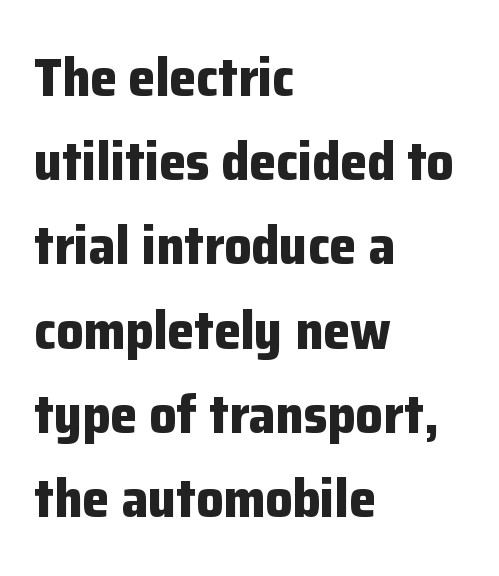
{"serif": "no", "italic": "no", "bold": "yes", "weight": "bold", "width": "normal", "stroke_contrast": "low", "x_height": "medium", "monospaced": "no", "underline": "no", "align": "left", "line_spacing": "normal", "line_spacing_ratio": 1.56, "letter_spacing": "normal", "letter_spacing_em": 0.0, "glyph_px": 54}
